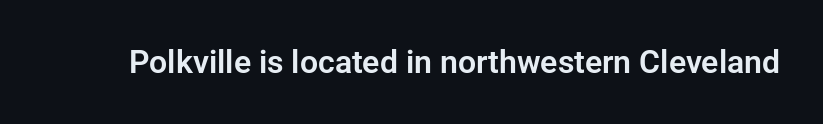
Rendered with straight, roman letterforms. You could not count columns in this text — the font is proportionally spaced. Rule under the text: the space is simply empty. The letters carry no serifs — their stems end cleanly without finishing strokes. This sample uses plain, unmodified letter spacing.
